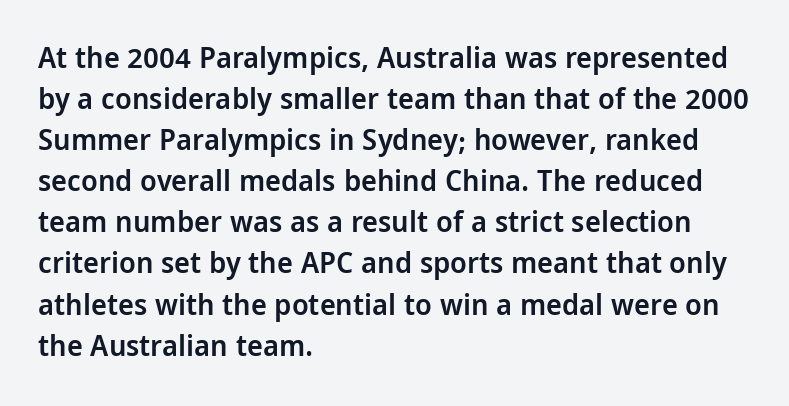
Q: Is the text bold? A: Semi-bold.
Q: Is the text italic (slanted)? A: No, it is upright.
Q: Is the typeface a serif or a sans-serif typeface? A: Sans-serif.
Q: Is the text underlined? A: No.
Q: How is the paragraph aligned? A: Left-aligned.
Q: Is the spacing between letters normal or unusually wide? A: Normal.
Q: Is the spacing between lines tight, normal or loose? A: Normal.
Q: Width (condensed, normal, or wide)? A: Condensed.
Q: Stroke contrast? A: Low.
Q: x-height? A: Large.
Q: Monospaced? A: No.
